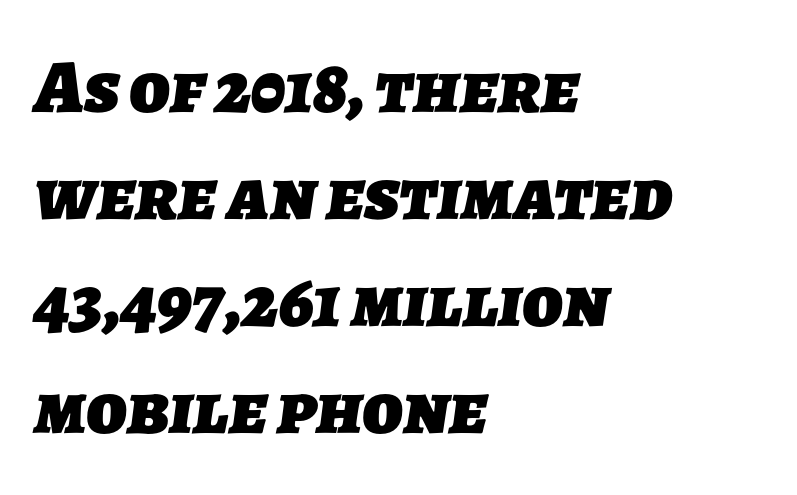
{"serif": "no", "bold": "yes", "weight": "heavy", "width": "normal", "stroke_contrast": "low", "x_height": "medium", "monospaced": "no", "underline": "no", "align": "left", "line_spacing": "normal", "line_spacing_ratio": 1.41, "letter_spacing": "normal", "letter_spacing_em": 0.0, "glyph_px": 76}
